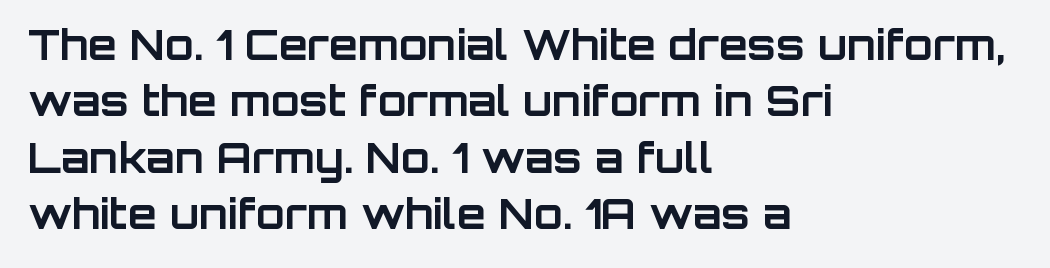
{"serif": "no", "italic": "no", "bold": "yes", "weight": "bold", "width": "normal", "stroke_contrast": "low", "x_height": "large", "monospaced": "no", "underline": "no", "align": "left", "line_spacing": "normal", "line_spacing_ratio": 1.34, "letter_spacing": "normal", "letter_spacing_em": 0.0, "glyph_px": 42}
